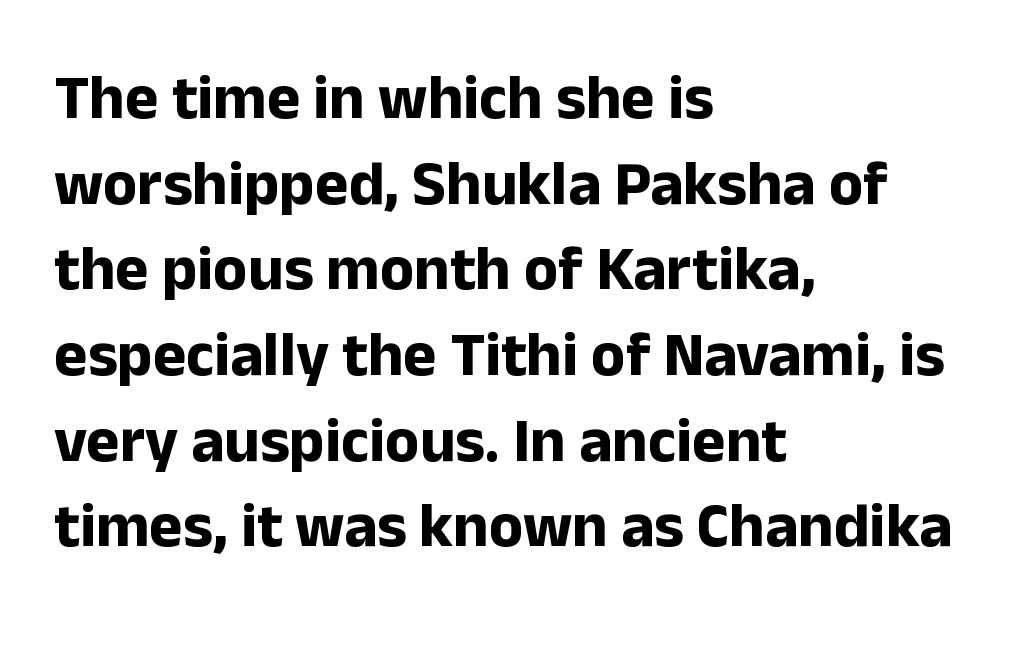
{"serif": "no", "italic": "no", "bold": "yes", "weight": "bold", "width": "normal", "stroke_contrast": "low", "x_height": "medium", "monospaced": "no", "underline": "no", "align": "left", "line_spacing": "normal", "line_spacing_ratio": 1.36, "letter_spacing": "normal", "letter_spacing_em": 0.0, "glyph_px": 63}
